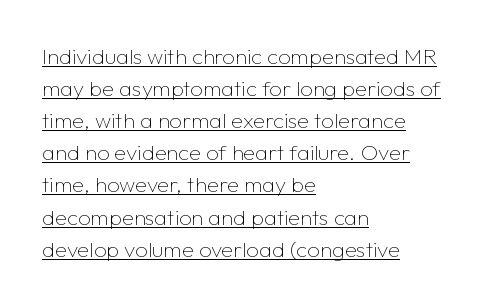
The lines sit at an ordinary, default distance from one another. The weight would be labelled regular, book, light, or lighter still. The typography opts for an upright posture over an oblique one. Tracking here is standard; glyphs follow each other at the usual distance. Casual observation: everything's shoved over to the left. Honestly, the underline is the first thing you notice here.
